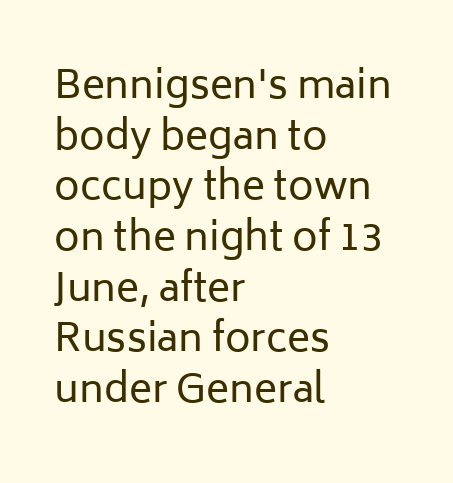
{"serif": "no", "italic": "no", "bold": "no", "weight": "regular", "width": "normal", "stroke_contrast": "low", "x_height": "medium", "monospaced": "no", "underline": "no", "align": "left", "line_spacing": "normal", "line_spacing_ratio": 1.3, "letter_spacing": "normal", "letter_spacing_em": 0.0, "glyph_px": 39}
